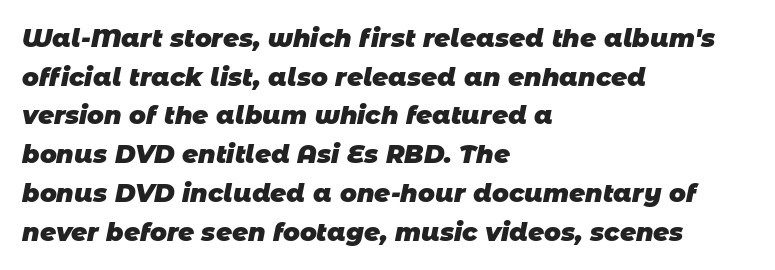
Q: Is the text bold? A: Yes.
Q: Is the text underlined? A: No.
Q: How is the paragraph aligned? A: Left-aligned.
Q: Is the spacing between letters normal or unusually wide? A: Normal.
Q: Is the spacing between lines tight, normal or loose? A: Normal.
